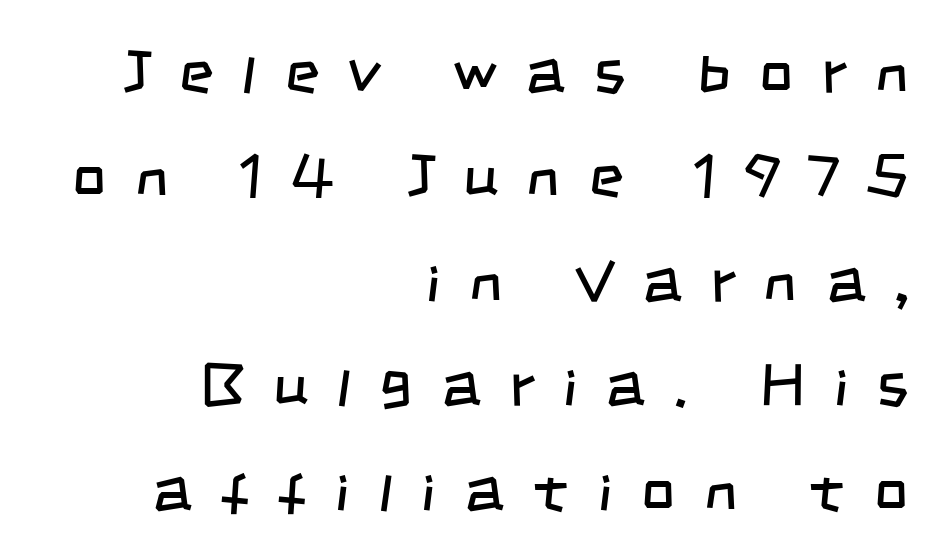
The image shows 59 px regular-weight, condensed sans-serif type; set right-aligned, line spacing 1.77x, unusually wide letter spacing (+0.49 em), not underlined; low stroke contrast and a large x-height.
